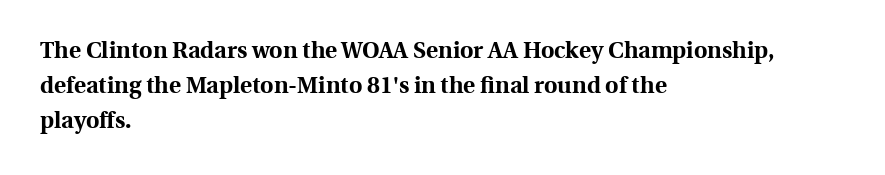
The image shows 23 px bold type, upright; set left-aligned, normal line spacing (1.53x), normal letter spacing, not underlined.
